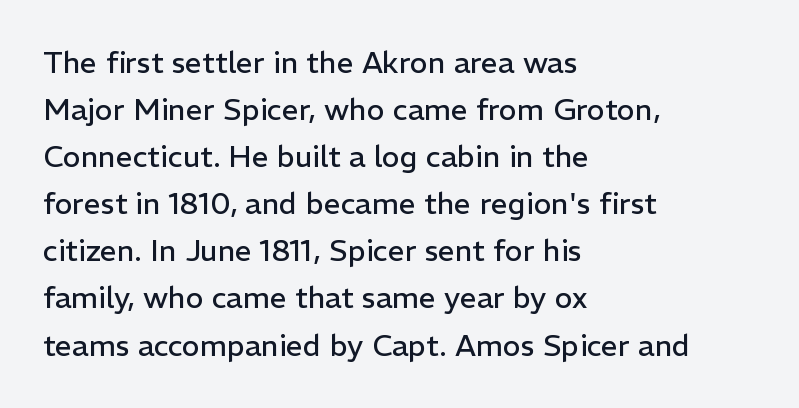
The image shows 30 px regular-weight sans-serif type, upright; set left-aligned, normal line spacing (1.57x), normal letter spacing, not underlined; low stroke contrast and a medium x-height.
